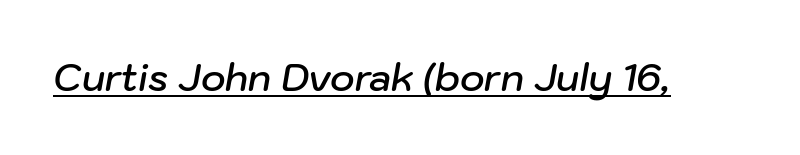
The image shows 37 px semibold type, italic (leaning right); set normal letter spacing, underlined; low stroke contrast and a medium x-height.
